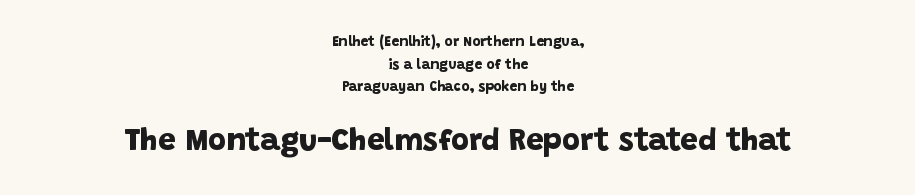
{"serif": "no", "bold": "yes", "weight": "bold", "width": "normal", "stroke_contrast": "low", "x_height": "large", "monospaced": "no", "underline": "no", "align": "center", "line_spacing": "normal", "line_spacing_ratio": 1.61, "letter_spacing": "normal", "letter_spacing_em": 0.0, "larger_block": "second", "size_ratio": 2.21, "glyph_px": 31}
